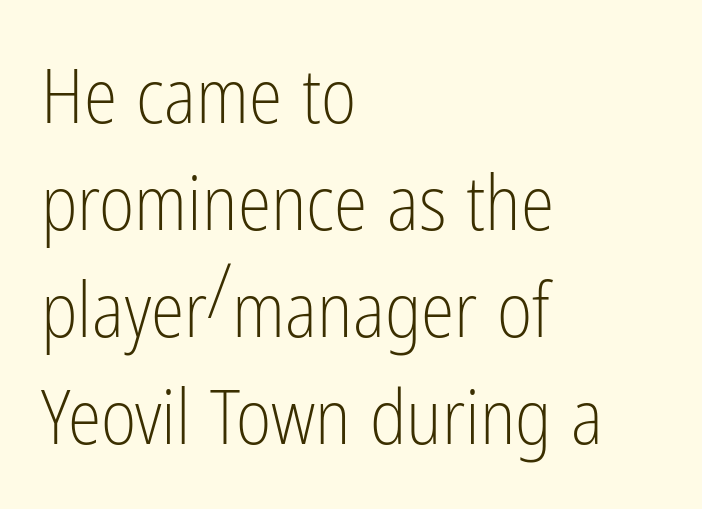
Q: Is the text bold? A: No.
Q: Is the text italic (slanted)? A: No, it is upright.
Q: Is the typeface a serif or a sans-serif typeface? A: Sans-serif.
Q: Is the text underlined? A: No.
Q: How is the paragraph aligned? A: Left-aligned.
Q: Is the spacing between letters normal or unusually wide? A: Normal.
Q: Is the spacing between lines tight, normal or loose? A: Normal.
Q: Width (condensed, normal, or wide)? A: Condensed.
Q: Stroke contrast? A: Low.
Q: x-height? A: Medium.
Q: Monospaced? A: No.
